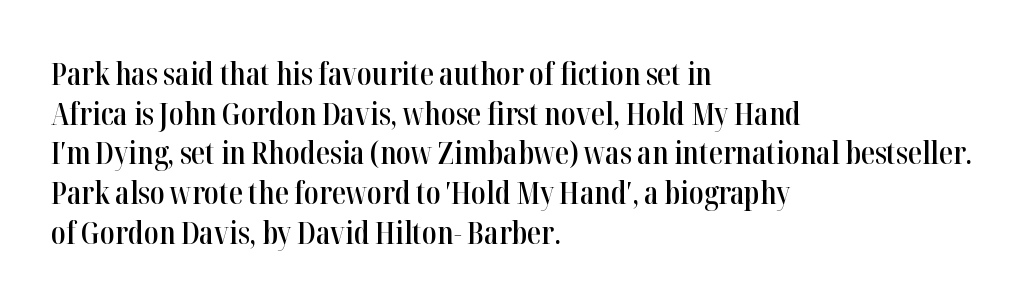
Q: Is the text bold? A: Semi-bold.
Q: Is the text italic (slanted)? A: No, it is upright.
Q: Is the typeface a serif or a sans-serif typeface? A: Serif.
Q: Is the text underlined? A: No.
Q: How is the paragraph aligned? A: Left-aligned.
Q: Is the spacing between letters normal or unusually wide? A: Normal.
Q: Is the spacing between lines tight, normal or loose? A: Normal.
Q: Width (condensed, normal, or wide)? A: Condensed.
Q: Stroke contrast? A: High.
Q: x-height? A: Medium.
Q: Monospaced? A: No.
